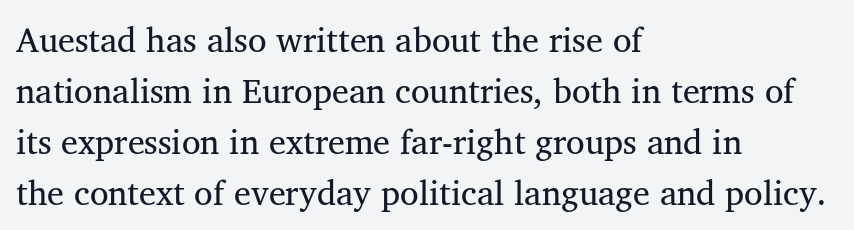
Q: Is the text bold? A: No.
Q: Is the typeface a serif or a sans-serif typeface? A: Serif.
Q: Is the text underlined? A: No.
Q: How is the paragraph aligned? A: Left-aligned.
Q: Is the spacing between letters normal or unusually wide? A: Normal.
Q: Is the spacing between lines tight, normal or loose? A: Normal.
Q: Width (condensed, normal, or wide)? A: Normal.
Q: Stroke contrast? A: Medium.
Q: x-height? A: Medium.
Q: Monospaced? A: No.
